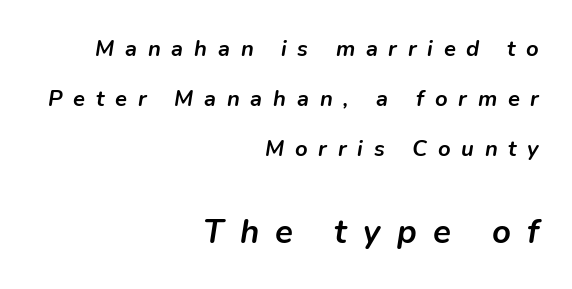
{"italic": "yes", "lean": "right", "slant_degrees": 9, "bold": "yes", "weight": "semibold", "width": "normal", "stroke_contrast": "low", "x_height": "medium", "monospaced": "no", "underline": "no", "align": "right", "line_spacing": "loose", "line_spacing_ratio": 2.27, "letter_spacing": "wide", "letter_spacing_em": 0.49, "larger_block": "second", "size_ratio": 1.5, "glyph_px": 33}
